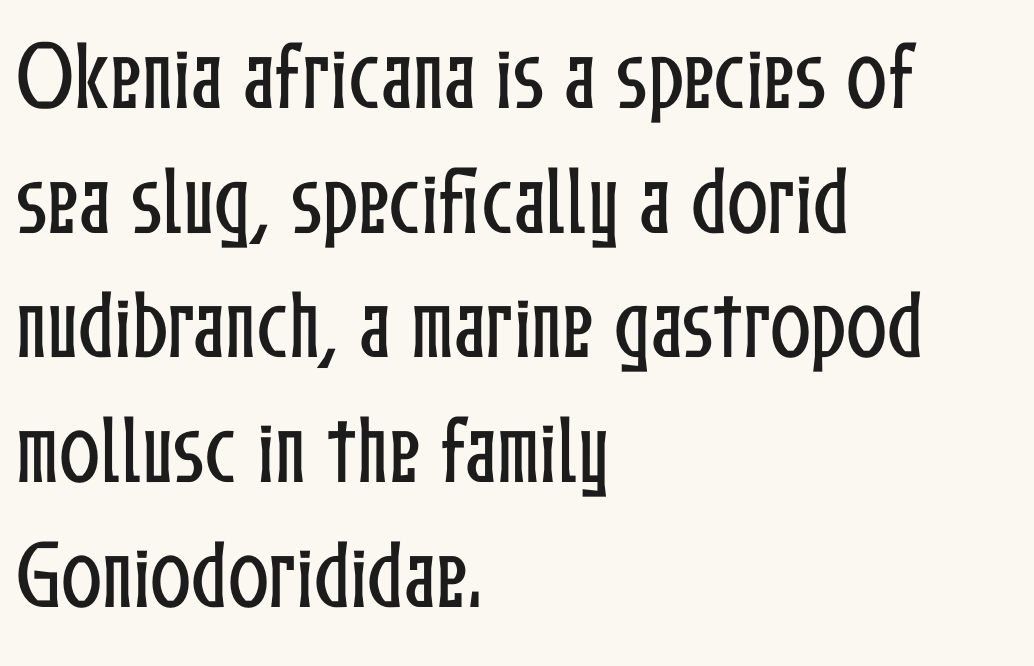
Q: Is the text italic (slanted)? A: No, it is upright.
Q: Is the text underlined? A: No.
Q: How is the paragraph aligned? A: Left-aligned.
Q: Is the spacing between letters normal or unusually wide? A: Normal.
Q: Is the spacing between lines tight, normal or loose? A: Normal.
Q: Width (condensed, normal, or wide)? A: Condensed.
Q: Stroke contrast? A: Low.
Q: x-height? A: Medium.
Q: Monospaced? A: No.
